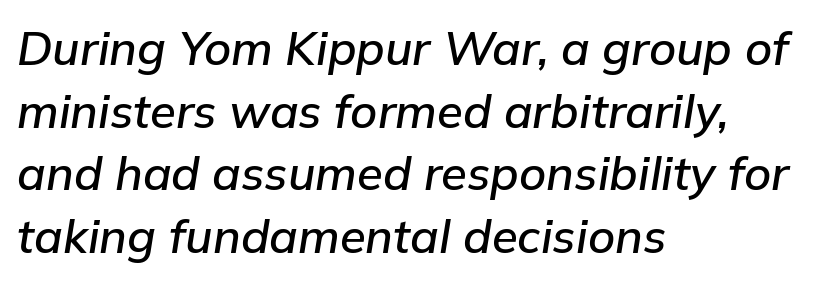
{"italic": "yes", "lean": "right", "slant_degrees": 9, "width": "normal", "stroke_contrast": "low", "x_height": "medium", "monospaced": "no", "underline": "no", "align": "left", "line_spacing": "normal", "line_spacing_ratio": 1.33, "letter_spacing": "normal", "letter_spacing_em": 0.0, "glyph_px": 47}
